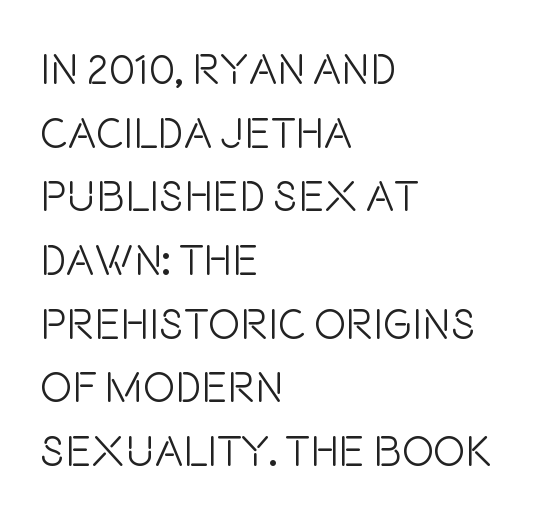
Q: Is the text bold? A: No.
Q: Is the text italic (slanted)? A: No, it is upright.
Q: Is the typeface a serif or a sans-serif typeface? A: Sans-serif.
Q: Is the text underlined? A: No.
Q: How is the paragraph aligned? A: Left-aligned.
Q: Is the spacing between letters normal or unusually wide? A: Normal.
Q: Is the spacing between lines tight, normal or loose? A: Normal.
Q: Width (condensed, normal, or wide)? A: Condensed.
Q: Stroke contrast? A: Low.
Q: x-height? A: Large.
Q: Monospaced? A: No.
